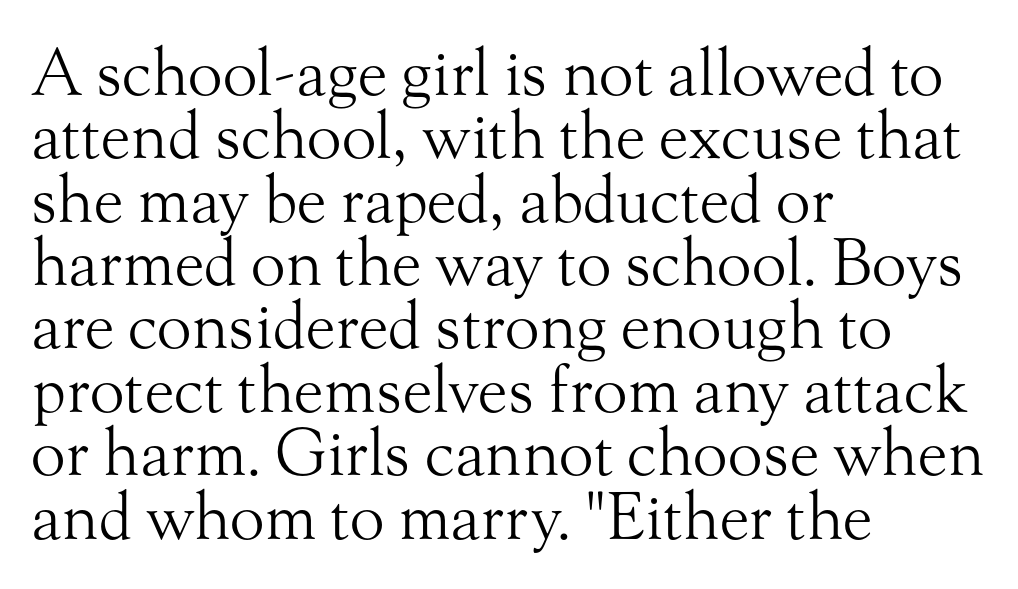
The lines in this sample share a left origin and differ only in where they stop. What kind of face is this? One with serifs. Anything drawn beneath the words? Only blank space. The gaps between neighbouring characters are ordinary and unremarkable. Summary of vertical rhythm: compact, with narrow interline spacing. Here the designer chose a conventional face with non-uniform glyph widths.
